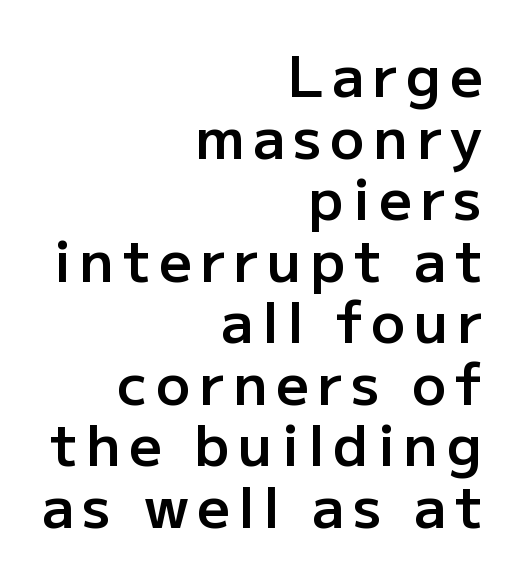
What weight is shown? A semibold, between regular and bold. Leftover space on each line is placed entirely before the opening word. The foot of each line stays bare and open. The passage shown is typeset with a sans-serif family.
